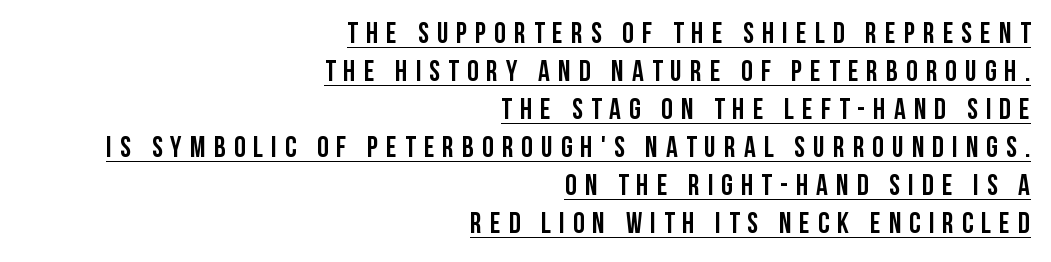
{"serif": "no", "italic": "no", "bold": "yes", "weight": "semibold", "width": "condensed", "stroke_contrast": "low", "x_height": "large", "monospaced": "no", "underline": "yes", "align": "right", "line_spacing": "normal", "line_spacing_ratio": 1.31, "letter_spacing": "wide", "letter_spacing_em": 0.28, "glyph_px": 29}
